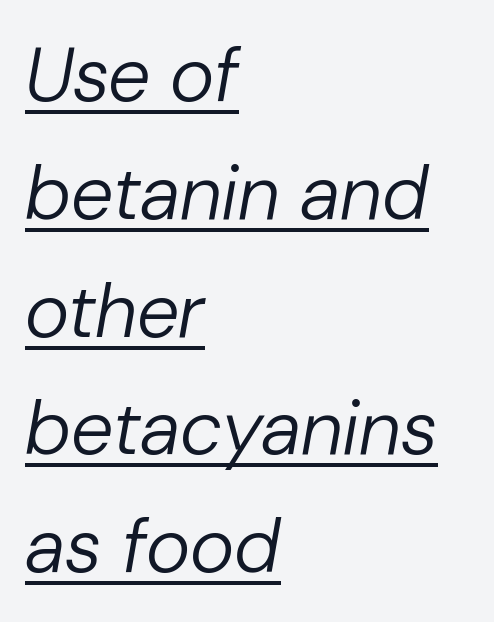
{"italic": "yes", "lean": "right", "slant_degrees": 10, "bold": "no", "weight": "regular", "width": "normal", "stroke_contrast": "low", "x_height": "medium", "monospaced": "no", "underline": "yes", "align": "left", "line_spacing": "normal", "line_spacing_ratio": 1.55, "letter_spacing": "normal", "letter_spacing_em": 0.0, "glyph_px": 76}
